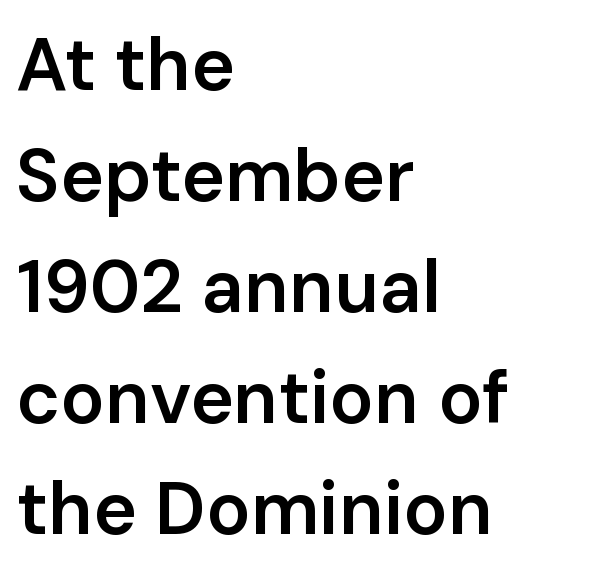
Q: Is the text bold? A: Semi-bold.
Q: Is the text italic (slanted)? A: No, it is upright.
Q: Is the typeface a serif or a sans-serif typeface? A: Sans-serif.
Q: Is the text underlined? A: No.
Q: How is the paragraph aligned? A: Left-aligned.
Q: Is the spacing between letters normal or unusually wide? A: Normal.
Q: Is the spacing between lines tight, normal or loose? A: Normal.
Q: Width (condensed, normal, or wide)? A: Normal.
Q: Stroke contrast? A: Low.
Q: x-height? A: Medium.
Q: Monospaced? A: No.
